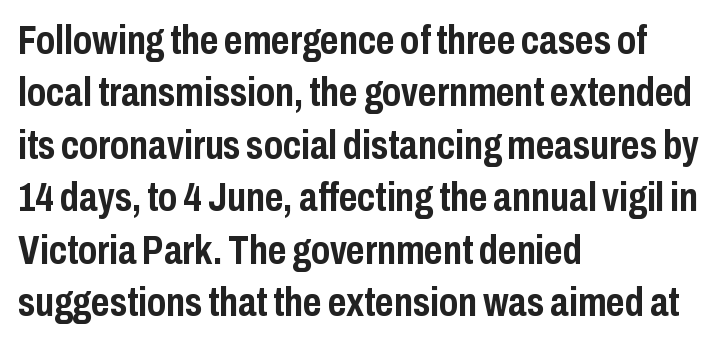
The ragged edge is on the right, which tells us the setting is flush left. The space beneath each line is pristine and unruled. Typographic density is high because the face is bold. The rows are spaced the way most documents space them.
